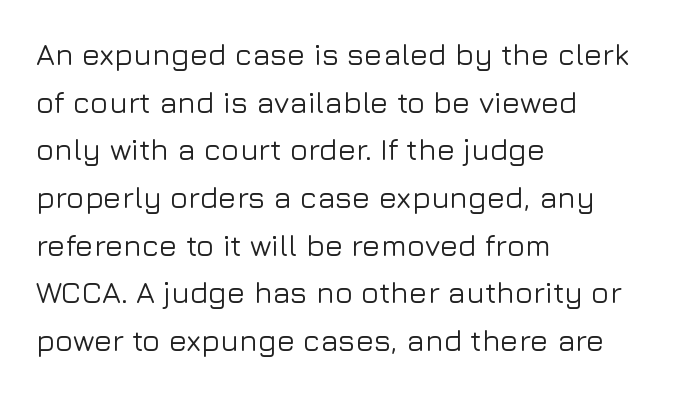
The letterforms sit shoulder to shoulder at normal distance. This is roman type, the default non-slanted kind. Stroke terminals: plain, sans-serif. This block has exactly the height ordinary leading produces. The passage shown is not underscored anywhere. A typesetter would call this proportional, since set widths differ per character.
